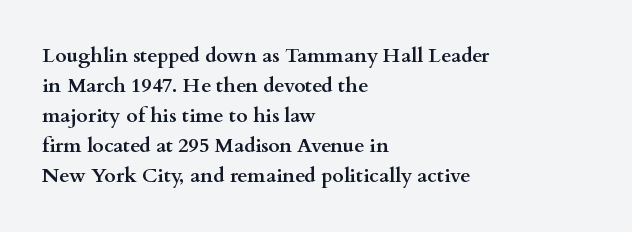
Q: Is the text bold? A: Yes.
Q: Is the text italic (slanted)? A: No, it is upright.
Q: Is the text underlined? A: No.
Q: How is the paragraph aligned? A: Left-aligned.
Q: Is the spacing between letters normal or unusually wide? A: Normal.
Q: Is the spacing between lines tight, normal or loose? A: Normal.
